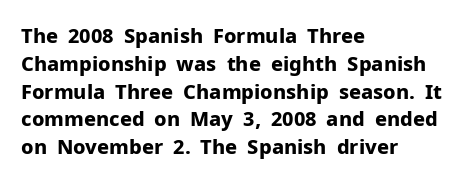
{"italic": "no", "bold": "yes", "underline": "no", "align": "left", "line_spacing": "normal", "line_spacing_ratio": 1.39, "letter_spacing": "normal", "letter_spacing_em": 0.0, "glyph_px": 20}
